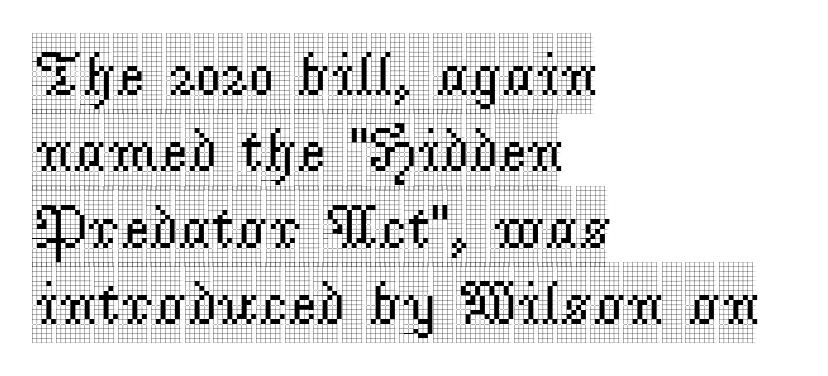
In CSS terms this would be text-align: left. These lines are composed in type with serifs. Here the designer chose a conventional face with non-uniform glyph widths. Unlike italic type, these characters show no tilt at all. The area under the type is left untouched.
